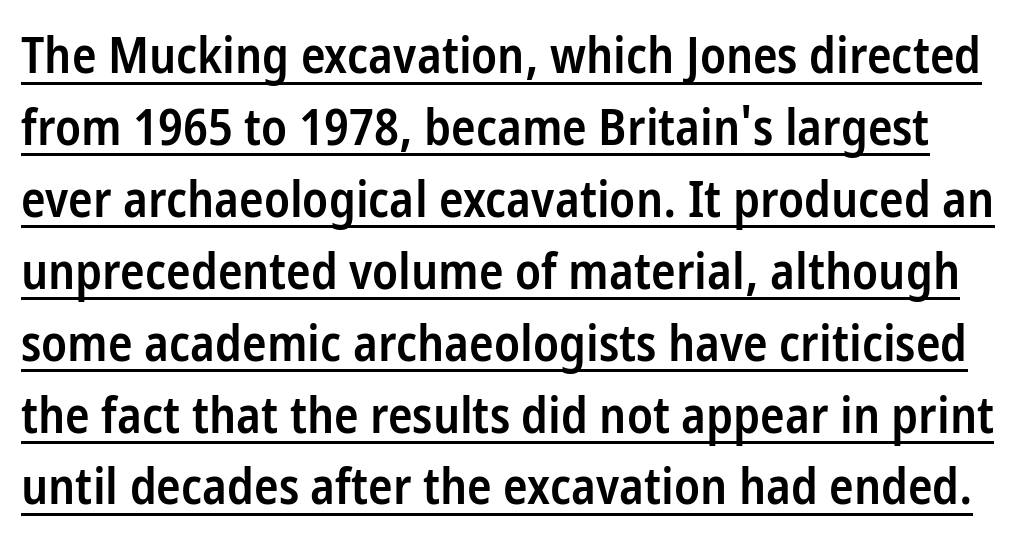
Examine the stroke ends and you'll find no serifs. Varying glyph widths throughout — classic text-font behaviour. Quick note: not italic, upright. A fair bit of extra ink — the face is semibold, not bold.
